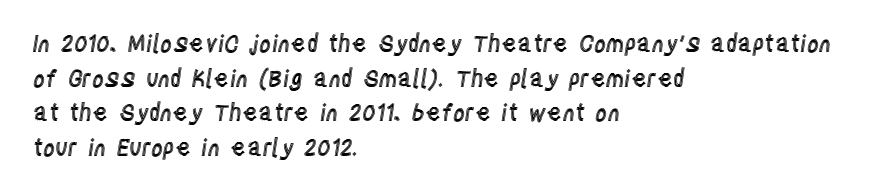
Q: Is the text italic (slanted)? A: Yes.
Q: Is the text underlined? A: No.
Q: How is the paragraph aligned? A: Left-aligned.
Q: Is the spacing between letters normal or unusually wide? A: Normal.
Q: Is the spacing between lines tight, normal or loose? A: Normal.
